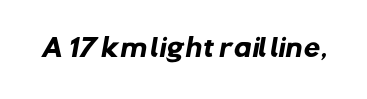
{"bold": "yes", "underline": "no", "letter_spacing": "normal", "letter_spacing_em": 0.0, "glyph_px": 24}
